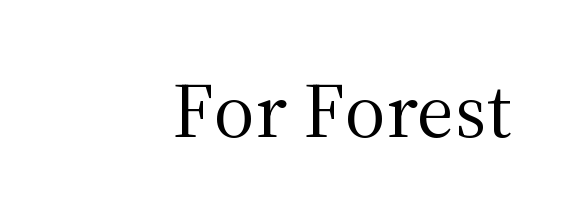
This is roman type, the default non-slanted kind. The designer went with a serif here, giving each stem small feet. Clear beneath every line of the passage. These lines are rendered in a variable-pitch font. Heaviness? Minimal to ordinary, like unemphasized prose.
